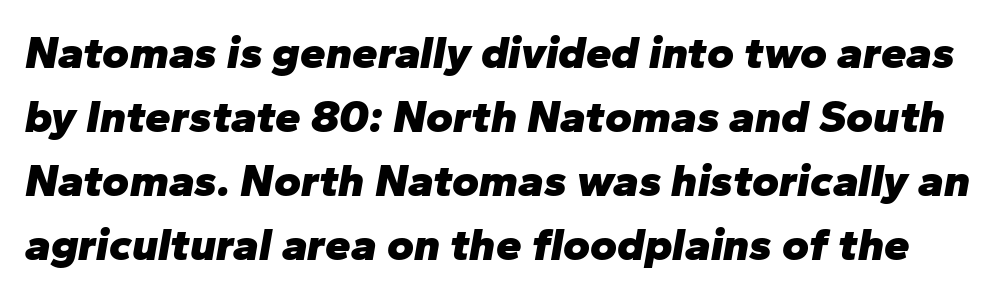
The image shows 46 px heavy type, italic (leaning right); set normal line spacing (1.39x), normal letter spacing, not underlined; low stroke contrast and a medium x-height.
